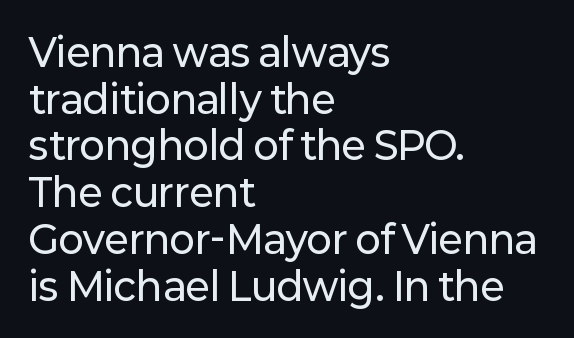
The image shows 38 px sans-serif type, upright; set left-aligned, line spacing 1.23x, normal letter spacing, not underlined; low stroke contrast and a medium x-height.
